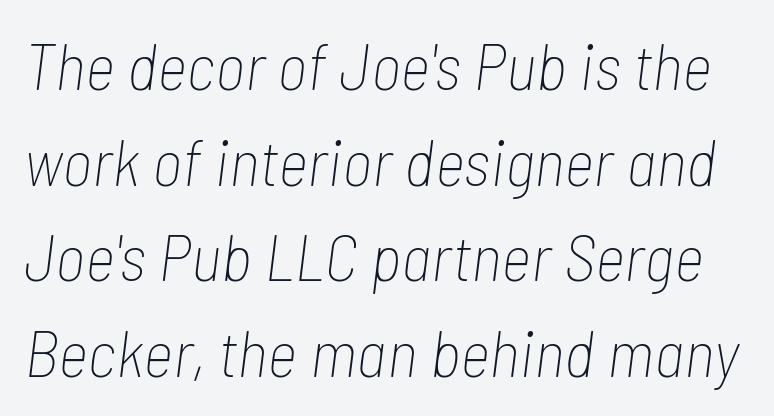
Q: Is the text bold? A: No.
Q: Is the text italic (slanted)? A: Yes, it leans right by about 7 degrees.
Q: Is the text underlined? A: No.
Q: Is the spacing between letters normal or unusually wide? A: Normal.
Q: Is the spacing between lines tight, normal or loose? A: Normal.
Q: Width (condensed, normal, or wide)? A: Condensed.
Q: Stroke contrast? A: Low.
Q: x-height? A: Medium.
Q: Monospaced? A: No.
